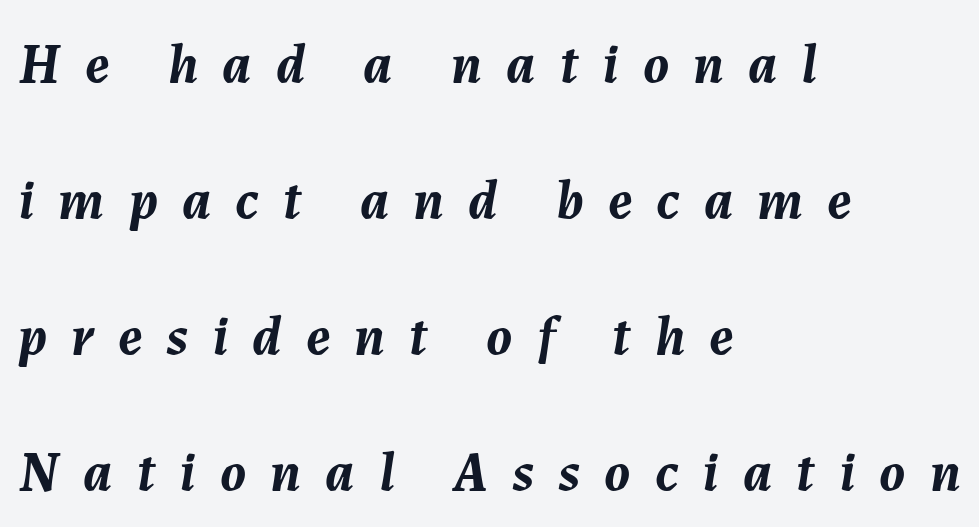
Q: Is the text bold? A: Yes.
Q: Is the text italic (slanted)? A: Yes, it leans right by about 7 degrees.
Q: Is the text underlined? A: No.
Q: How is the paragraph aligned? A: Left-aligned.
Q: Is the spacing between letters normal or unusually wide? A: Unusually wide.
Q: Is the spacing between lines tight, normal or loose? A: Loose.
Q: Width (condensed, normal, or wide)? A: Normal.
Q: Stroke contrast? A: Medium.
Q: x-height? A: Medium.
Q: Monospaced? A: No.
